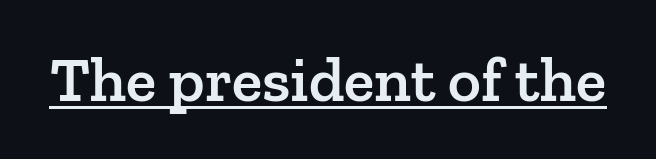
Is the letter spacing exaggerated? No — it looks like the ordinary default. The passage shown is underscored from start to finish. No italicization has been applied; the sample stays upright. A fair bit of extra ink — the face is semibold, not bold.
